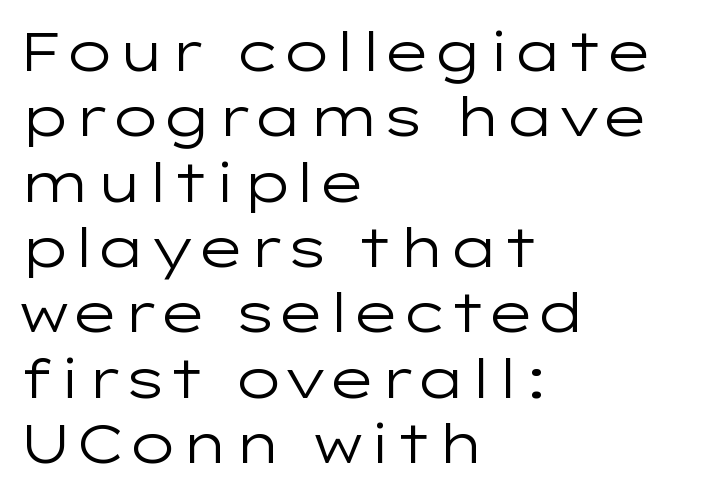
The image shows 54 px regular-weight, wide sans-serif type, upright; set left-aligned, line spacing 1.21x, normal letter spacing, not underlined; low stroke contrast and a medium x-height.
